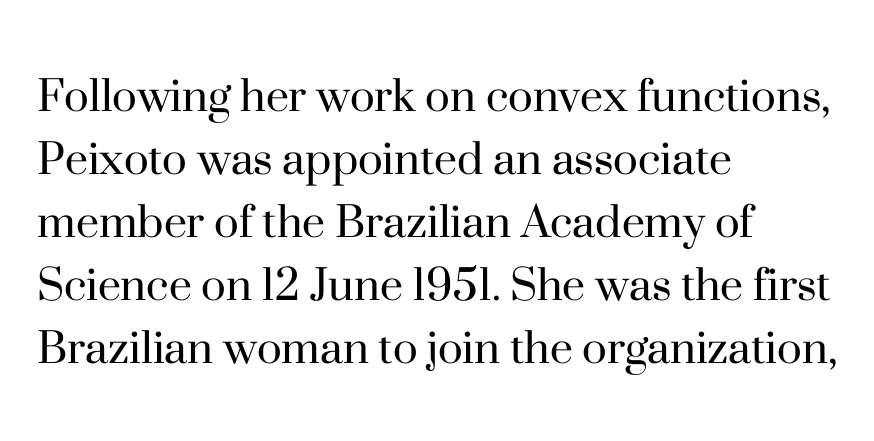
The image shows 52 px regular-weight serif type, upright; set left-aligned, line spacing 1.21x, normal letter spacing, not underlined; high stroke contrast and a small x-height.
